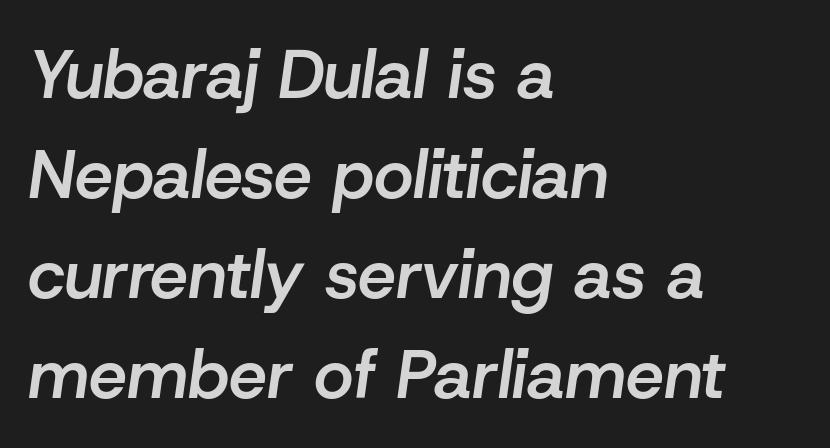
The image shows 68 px semibold type, italic (leaning right); set left-aligned, normal line spacing (1.47x), normal letter spacing, not underlined; low stroke contrast and a medium x-height.
